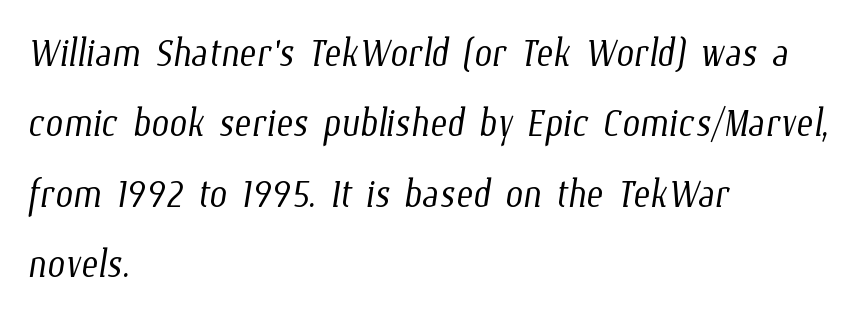
The image shows 51 px light, condensed type; set left-aligned, normal line spacing (1.38x), normal letter spacing, not underlined; low stroke contrast and a medium x-height.
